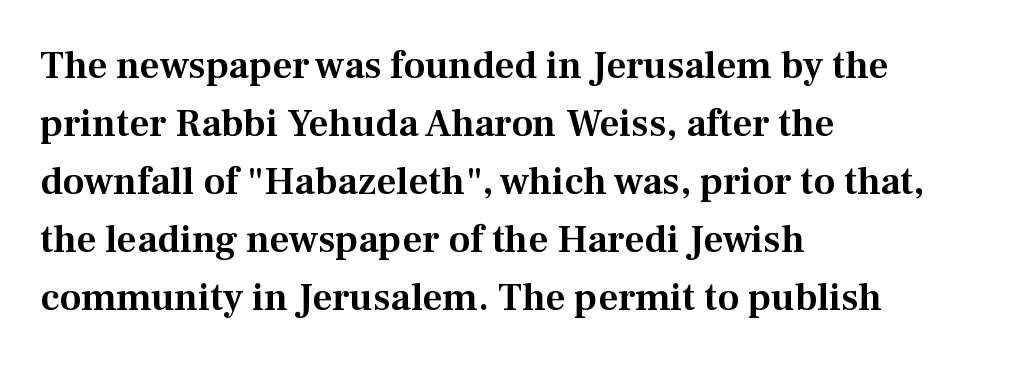
Q: Is the text italic (slanted)? A: No, it is upright.
Q: Is the typeface a serif or a sans-serif typeface? A: Serif.
Q: Is the text underlined? A: No.
Q: How is the paragraph aligned? A: Left-aligned.
Q: Is the spacing between letters normal or unusually wide? A: Normal.
Q: Is the spacing between lines tight, normal or loose? A: Normal.
Q: Width (condensed, normal, or wide)? A: Normal.
Q: Stroke contrast? A: Medium.
Q: x-height? A: Medium.
Q: Monospaced? A: No.
